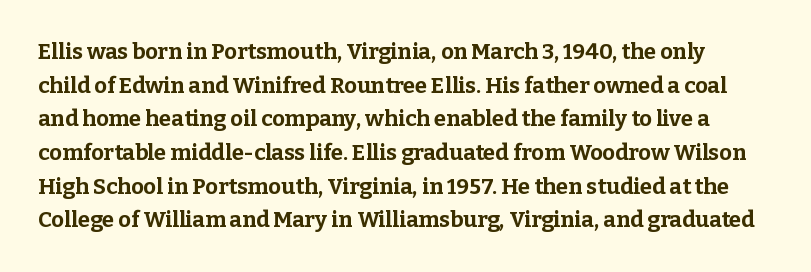
Posture: upright roman. Whoever set this chose a conventional vertical rhythm. Between one letter and the next there's only the usual sliver of space. A clean baseline with only descenders dipping below it.
